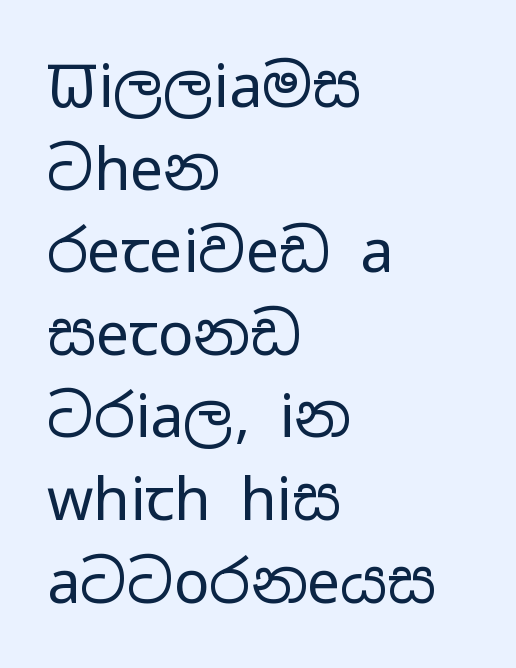
The space between consecutive lines is moderate. What stands out about the letter spacing? Nothing — it is the standard amount. Character widths vary here, with narrow letters taking less room than wide ones. Observe the absence of serifs on each vertical stroke in this sample.
